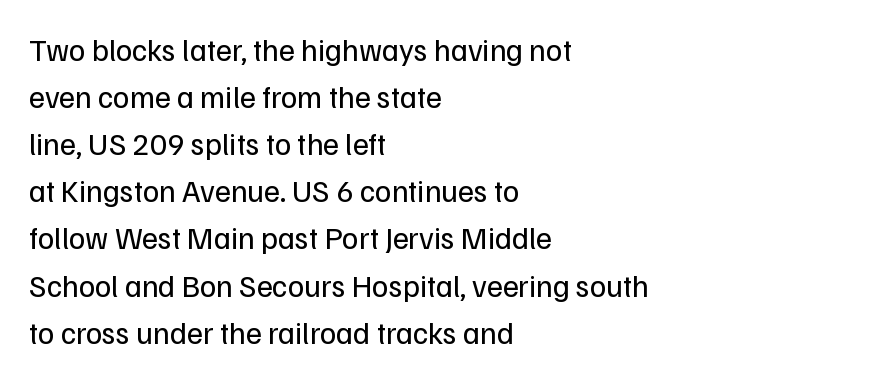
Proportional: the letters do not fall into vertical columns. The space directly below the letters is spotless. Does the type have serifs? No, each stem ends abruptly. The letterforms sit at book weight or below.
